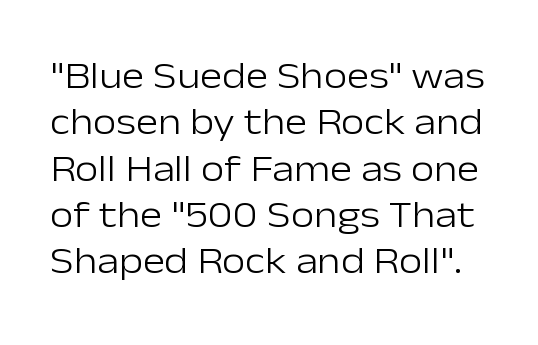
{"serif": "no", "italic": "no", "bold": "no", "weight": "light", "width": "normal", "stroke_contrast": "low", "x_height": "medium", "monospaced": "no", "underline": "no", "line_spacing_ratio": 1.22, "letter_spacing": "normal", "letter_spacing_em": 0.0, "glyph_px": 38}
